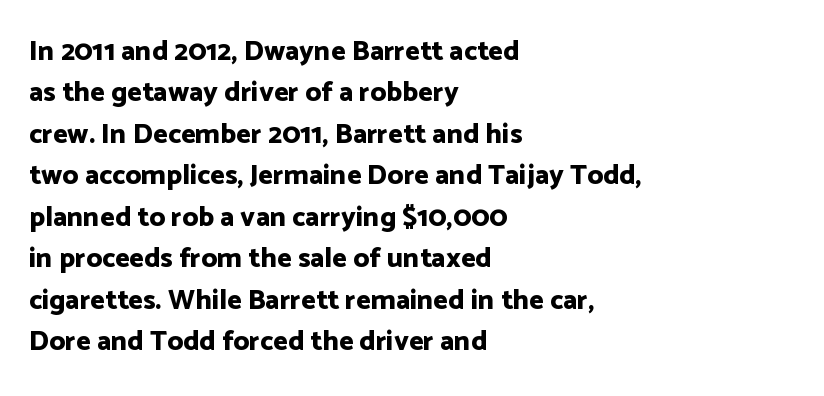
The rendering uses natural spacing where letterforms have individual widths. The leading is moderate, giving the passage an even texture. Does extra space separate the letters? No, they use regular spacing. The letters carry no serifs — their stems end cleanly without finishing strokes. Casual observation: everything's shoved over to the left. Tall strokes in this sample are plumb rather than angled.
